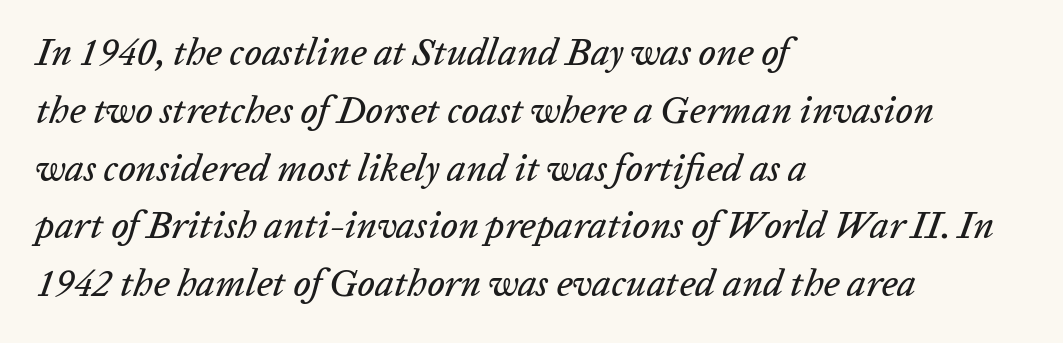
Q: Is the text italic (slanted)? A: Yes, it leans right by about 20 degrees.
Q: Is the text underlined? A: No.
Q: How is the paragraph aligned? A: Left-aligned.
Q: Is the spacing between letters normal or unusually wide? A: Normal.
Q: Is the spacing between lines tight, normal or loose? A: Normal.
Q: Width (condensed, normal, or wide)? A: Normal.
Q: Stroke contrast? A: Low.
Q: x-height? A: Medium.
Q: Monospaced? A: No.
